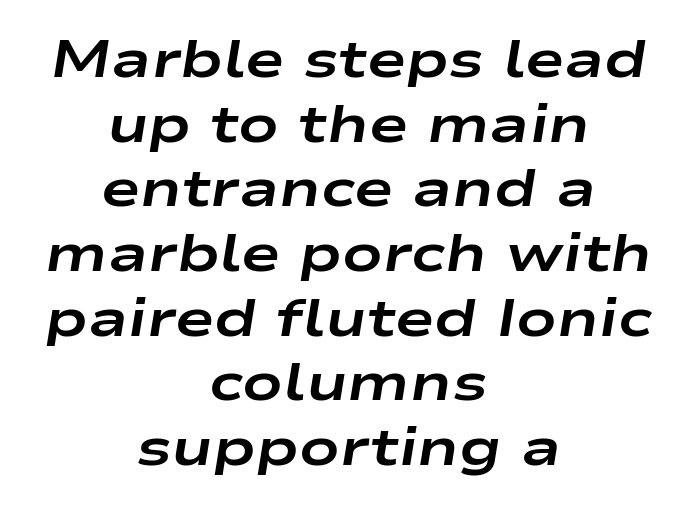
A student would call this center alignment; a typographer would say set centered. The axis of the letterforms is tilted away from vertical. Glance below the letters and you will spot only blank space. Is the type bold? Yes — the strokes are clearly thick and heavy. Letter spacing: default.
